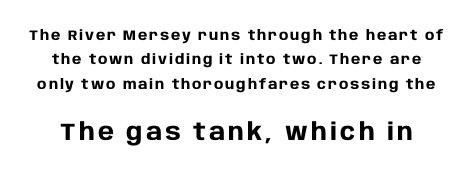
{"italic": "no", "bold": "yes", "underline": "no", "line_spacing_ratio": 1.74, "larger_block": "second", "size_ratio": 1.71, "glyph_px": 24}
